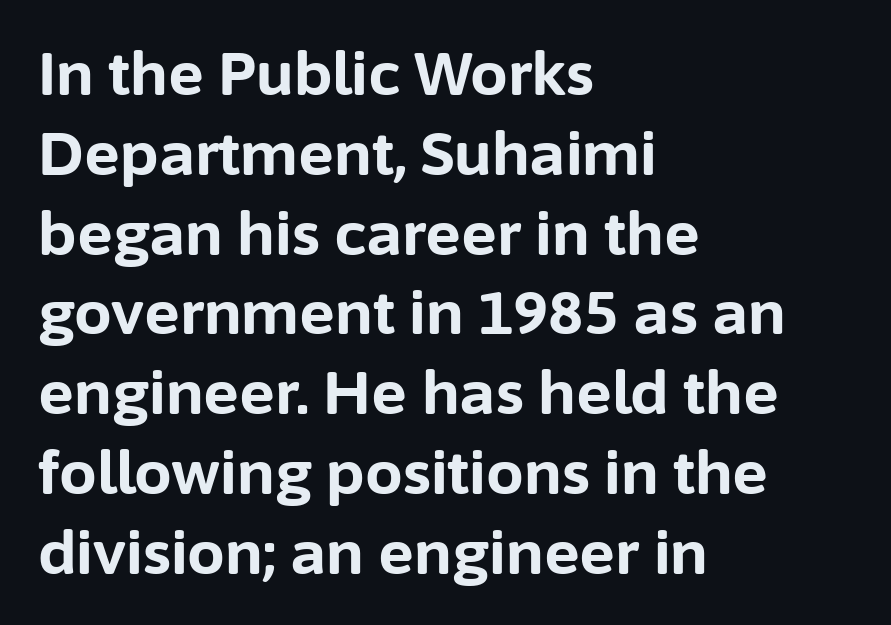
{"serif": "no", "italic": "no", "bold": "yes", "weight": "bold", "width": "normal", "stroke_contrast": "low", "x_height": "medium", "monospaced": "no", "underline": "no", "align": "left", "line_spacing": "normal", "line_spacing_ratio": 1.33, "letter_spacing": "normal", "letter_spacing_em": 0.0, "glyph_px": 60}
